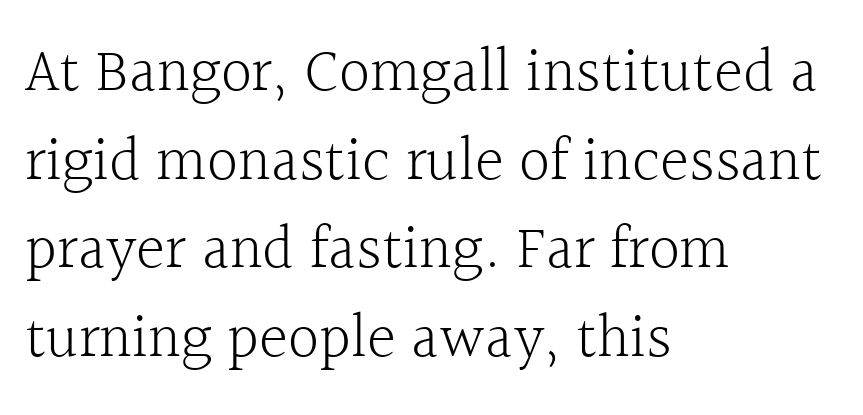
{"serif": "yes", "italic": "no", "bold": "no", "weight": "light", "width": "normal", "x_height": "medium", "monospaced": "no", "underline": "no", "align": "left", "line_spacing": "normal", "line_spacing_ratio": 1.43, "letter_spacing": "normal", "letter_spacing_em": 0.0, "glyph_px": 62}
